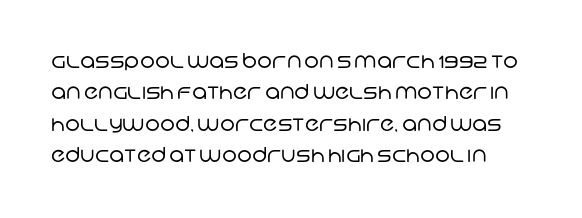
On a weight scale, this lands at 450 or below. Honestly, the letter spacing is just normal — you wouldn't notice it. Summary of vertical rhythm: regular, with standard interline spacing. Rule under the text: the space is simply empty.
